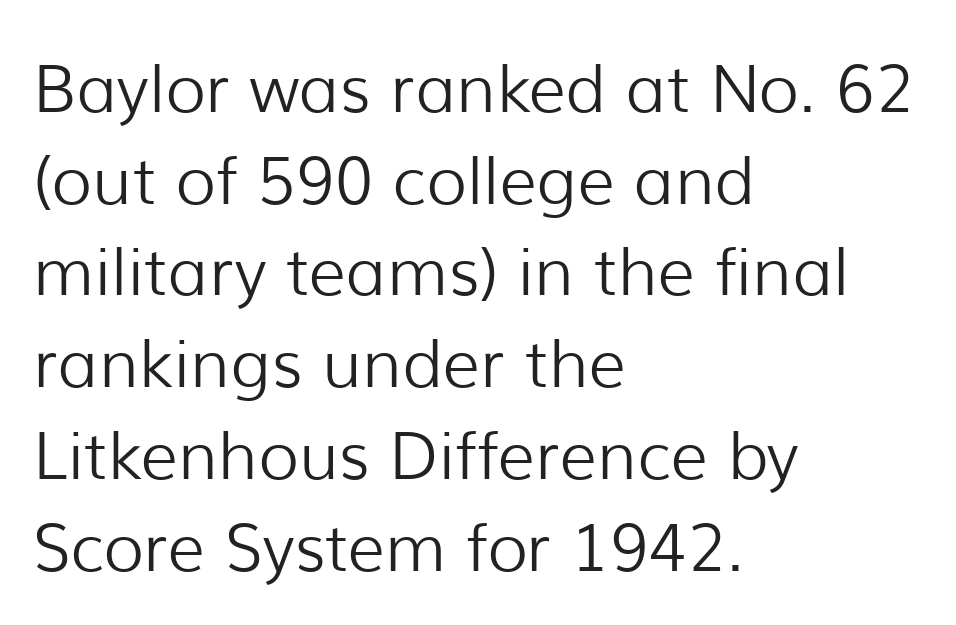
The gap between lines stays unmarked. The lettering stays uniformly vertical, giving the passage a roman look. Heaviness? Minimal to ordinary, like unemphasized prose. Alignment: flush left. The horizontal fit of the characters is conventional and even.
